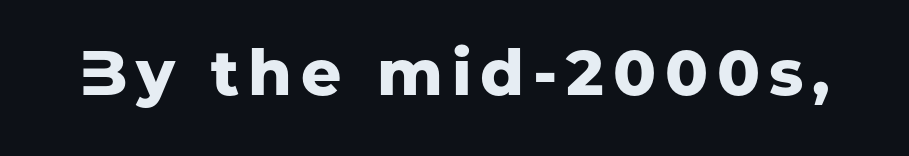
{"serif": "no", "italic": "no", "bold": "yes", "weight": "heavy", "width": "normal", "stroke_contrast": "low", "x_height": "medium", "monospaced": "no", "underline": "no", "glyph_px": 63}
